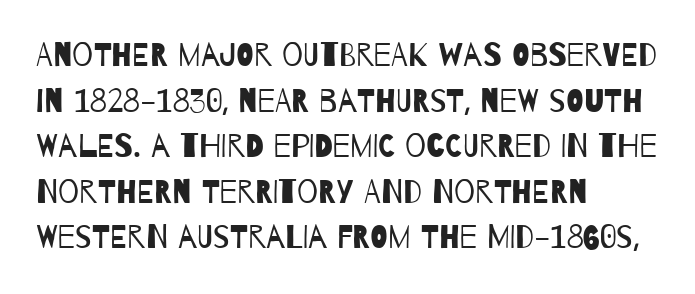
You could call the tracking neutral — neither tight nor loose. A typesetter would call this leading conventional body-copy spacing. Counters stay open thanks to moderate or lighter strokes. Unlike a traditional serif, this face leaves its strokes unadorned. Is this a fixed-width face? No — the glyphs have proportional, varying widths. One-word summary of the alignment: left.
